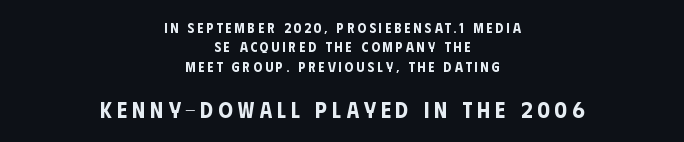
The image shows 23 px text type, upright; set centered, normal line spacing (1.38x), unusually wide letter spacing (+0.21 em), not underlined; the second (bottom) block is 1.64x larger.
